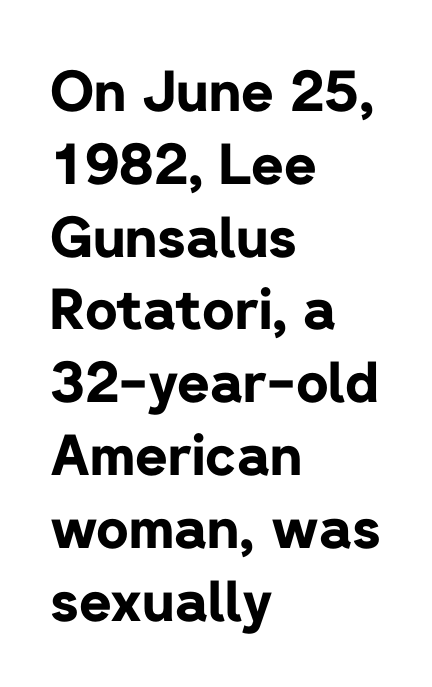
Q: Is the text bold? A: Yes.
Q: Is the text italic (slanted)? A: No, it is upright.
Q: Is the typeface a serif or a sans-serif typeface? A: Sans-serif.
Q: Is the text underlined? A: No.
Q: How is the paragraph aligned? A: Left-aligned.
Q: Is the spacing between letters normal or unusually wide? A: Normal.
Q: Is the spacing between lines tight, normal or loose? A: Normal.
Q: Width (condensed, normal, or wide)? A: Normal.
Q: Stroke contrast? A: Low.
Q: x-height? A: Medium.
Q: Monospaced? A: No.
